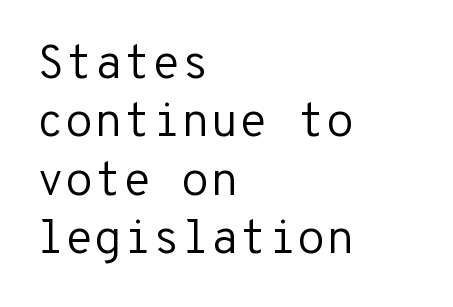
The image shows 47 px regular-weight sans-serif type, upright, monospaced; set left-aligned, line spacing 1.24x, normal letter spacing, not underlined; low stroke contrast and a medium x-height.
